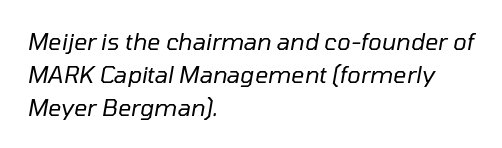
{"italic": "yes", "lean": "right", "slant_degrees": 10, "bold": "no", "underline": "no", "align": "left", "line_spacing": "normal", "line_spacing_ratio": 1.43, "letter_spacing": "normal", "letter_spacing_em": 0.0, "glyph_px": 23}
